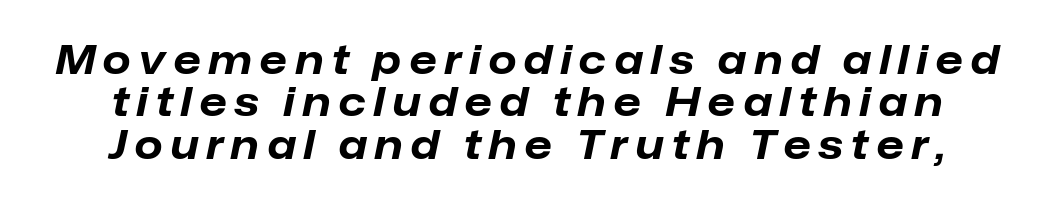
Is there much room between lines? No — they nearly touch. The rendering uses natural spacing where letterforms have individual widths. Just letters on the line, the space beneath them empty. Emphasis-style slanted type is in use.
